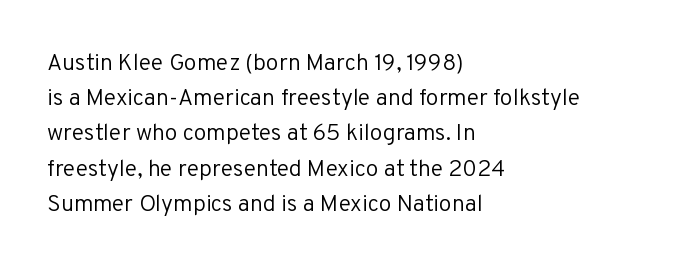
{"italic": "no", "bold": "no", "underline": "no", "align": "left", "line_spacing": "normal", "line_spacing_ratio": 1.53, "letter_spacing": "normal", "letter_spacing_em": 0.0, "glyph_px": 23}
